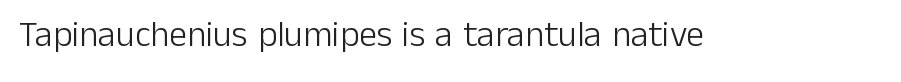
Q: Is the text bold? A: No.
Q: Is the text italic (slanted)? A: No, it is upright.
Q: Is the typeface a serif or a sans-serif typeface? A: Sans-serif.
Q: Is the text underlined? A: No.
Q: Is the spacing between letters normal or unusually wide? A: Normal.
Q: Width (condensed, normal, or wide)? A: Normal.
Q: Stroke contrast? A: Low.
Q: x-height? A: Medium.
Q: Monospaced? A: No.
